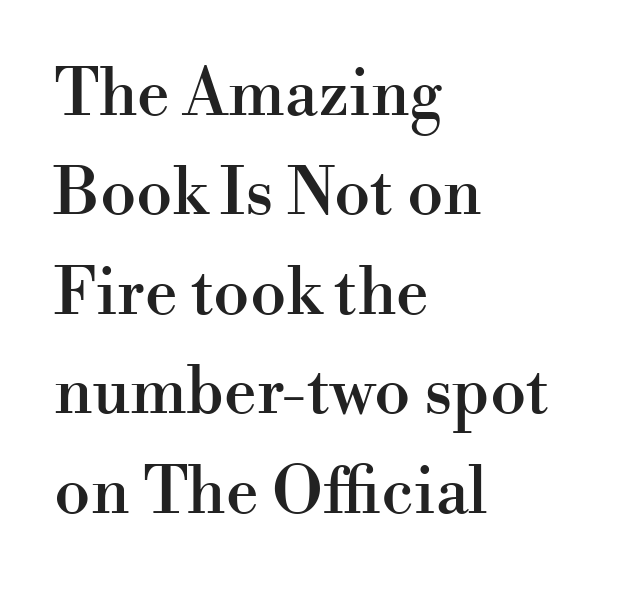
Q: Is the text italic (slanted)? A: No, it is upright.
Q: Is the typeface a serif or a sans-serif typeface? A: Serif.
Q: Is the text underlined? A: No.
Q: How is the paragraph aligned? A: Left-aligned.
Q: Is the spacing between letters normal or unusually wide? A: Normal.
Q: Is the spacing between lines tight, normal or loose? A: Normal.
Q: Width (condensed, normal, or wide)? A: Normal.
Q: Stroke contrast? A: High.
Q: x-height? A: Small.
Q: Monospaced? A: No.
